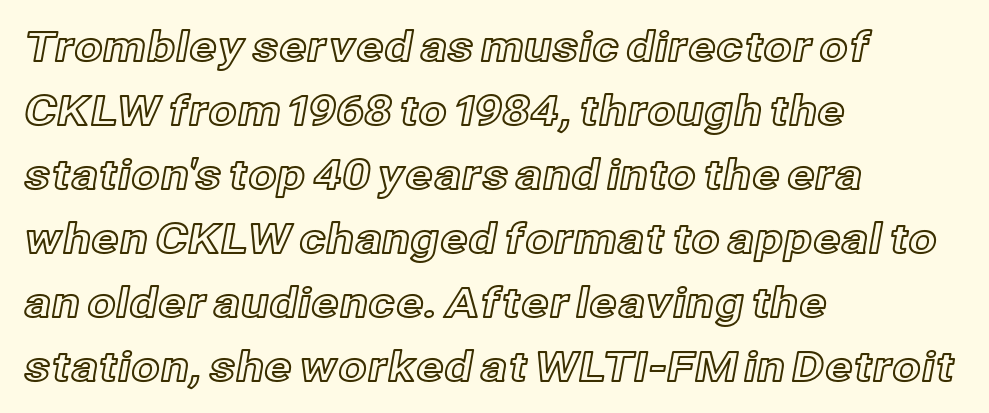
The image shows 41 px text type; set left-aligned, normal line spacing (1.56x), normal letter spacing, not underlined; a medium x-height.
